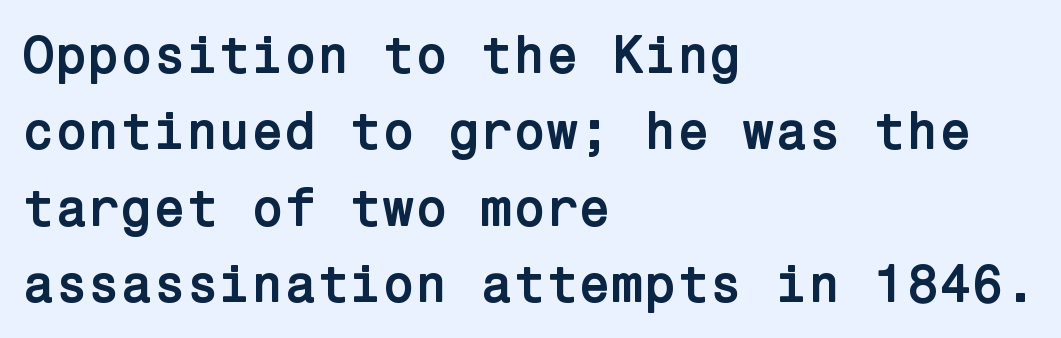
Where is the straight margin? On the left. There is no visible air inserted between adjacent glyphs. These lines carry a lot of weight — the face is fully bold. The rows are spaced the way most documents space them.
